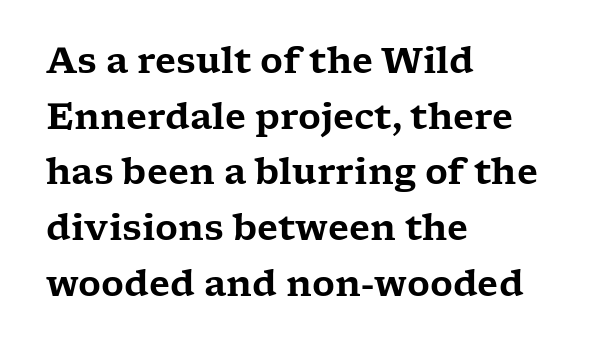
{"serif": "yes", "italic": "no", "width": "wide", "stroke_contrast": "low", "x_height": "medium", "monospaced": "no", "underline": "no", "align": "left", "line_spacing": "normal", "line_spacing_ratio": 1.59, "letter_spacing": "normal", "letter_spacing_em": 0.0, "glyph_px": 35}
